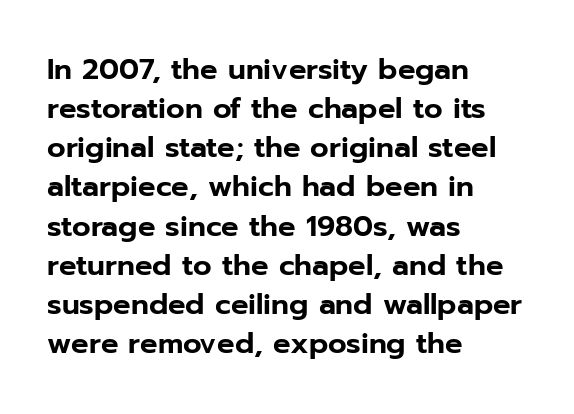
Nobody touched the tracking dial on this one. Words float on clear page, feet unadorned. The letters stand straight up with perfectly vertical stems. The face used here is proportionally spaced, like ordinary book or web type.
